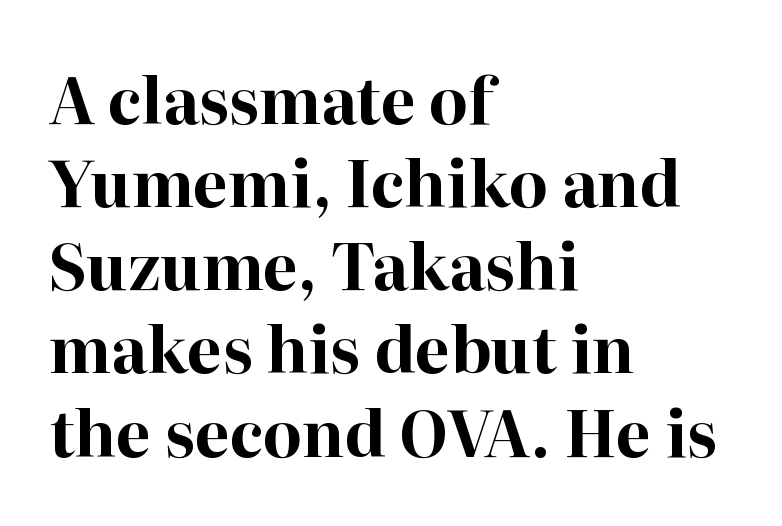
{"serif": "yes", "italic": "no", "bold": "yes", "weight": "bold", "width": "normal", "stroke_contrast": "high", "x_height": "medium", "monospaced": "no", "underline": "no", "align": "left", "line_spacing": "normal", "line_spacing_ratio": 1.32, "letter_spacing": "normal", "letter_spacing_em": 0.0, "glyph_px": 63}
